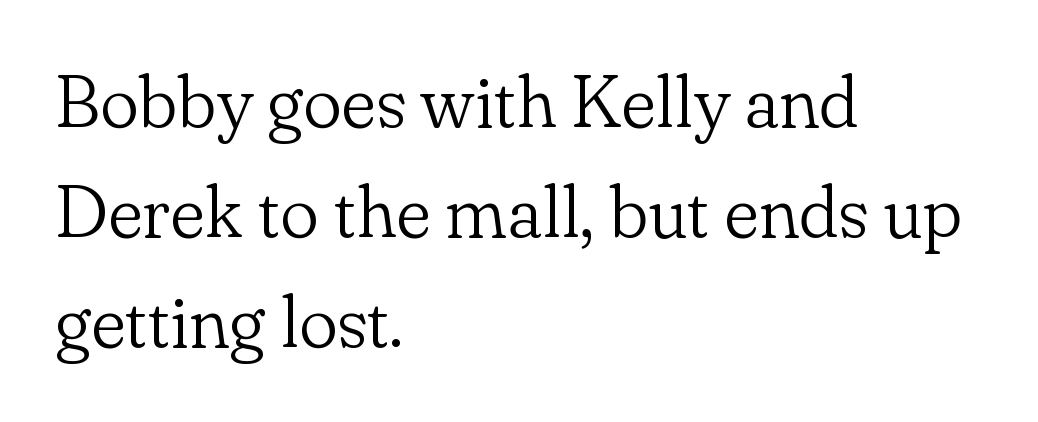
Q: Is the text bold? A: No.
Q: Is the text italic (slanted)? A: No, it is upright.
Q: Is the typeface a serif or a sans-serif typeface? A: Serif.
Q: Is the text underlined? A: No.
Q: How is the paragraph aligned? A: Left-aligned.
Q: Is the spacing between letters normal or unusually wide? A: Normal.
Q: Is the spacing between lines tight, normal or loose? A: Normal.
Q: Width (condensed, normal, or wide)? A: Normal.
Q: Stroke contrast? A: Low.
Q: x-height? A: Small.
Q: Monospaced? A: No.
